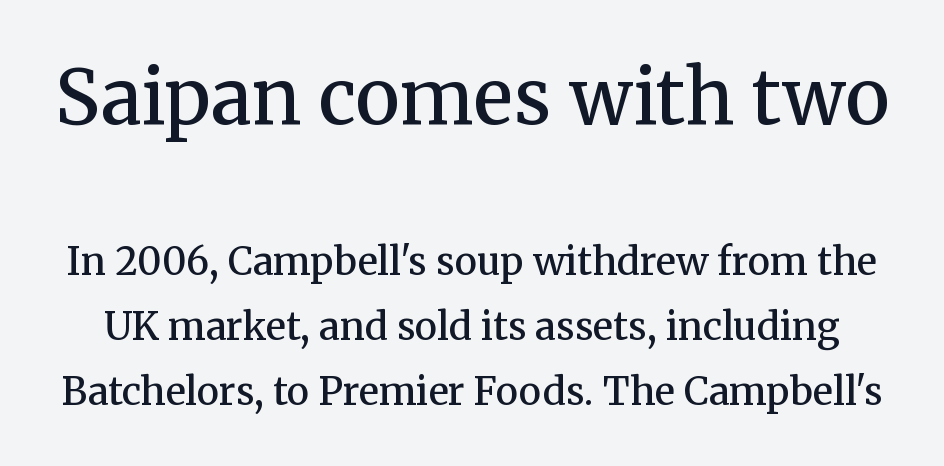
Tracking value appears to be zero — textbook default spacing. The initial chunk of copy outweighs the following chunk in type size. Lines of text with bare space underneath. These lines carry some extra weight — a demibold, not a full bold. The rendering uses natural spacing where letterforms have individual widths.
